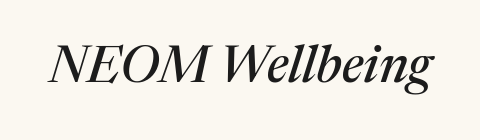
Q: Is the text italic (slanted)? A: Yes, it leans right by about 17 degrees.
Q: Is the typeface a serif or a sans-serif typeface? A: Serif.
Q: Is the text underlined? A: No.
Q: Is the spacing between letters normal or unusually wide? A: Normal.
Q: Width (condensed, normal, or wide)? A: Normal.
Q: Stroke contrast? A: Medium.
Q: x-height? A: Medium.
Q: Monospaced? A: No.
